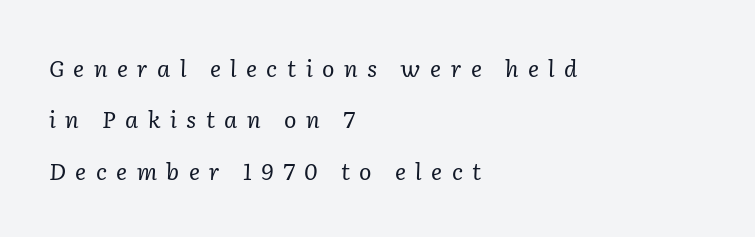
Q: Is the text bold? A: No.
Q: Is the text italic (slanted)? A: Yes, it leans right by about 2 degrees.
Q: Is the text underlined? A: No.
Q: How is the paragraph aligned? A: Left-aligned.
Q: Is the spacing between letters normal or unusually wide? A: Unusually wide.
Q: Is the spacing between lines tight, normal or loose? A: Loose.
